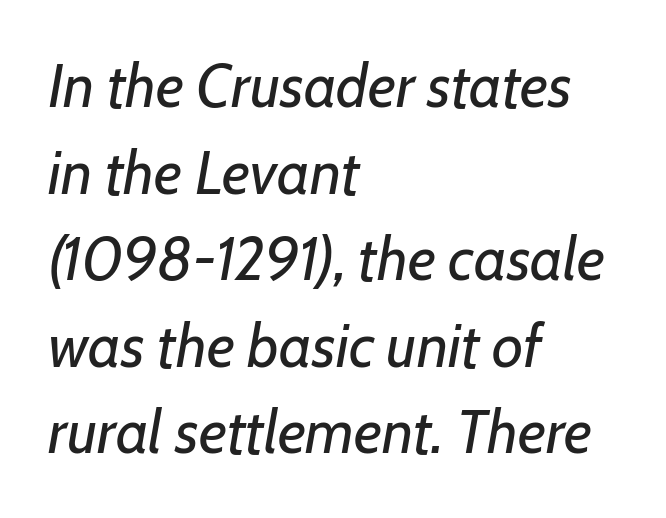
These lines were composed using italics. Has an underline been added? It has not. Observe the ordinary spacing: letters are neighbours, not strangers. Looks like regular typesetting: each glyph gets only the width it needs. This rendering uses left alignment, leaving the right contour irregular.
